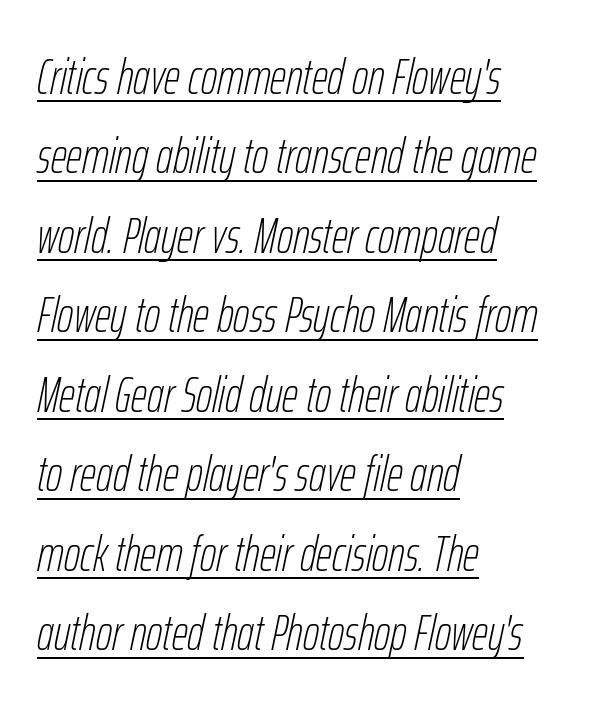
Q: Is the text bold? A: No.
Q: Is the text italic (slanted)? A: Yes, it leans right by about 12 degrees.
Q: Is the text underlined? A: Yes.
Q: How is the paragraph aligned? A: Left-aligned.
Q: Is the spacing between letters normal or unusually wide? A: Normal.
Q: Is the spacing between lines tight, normal or loose? A: Normal.
Q: Width (condensed, normal, or wide)? A: Condensed.
Q: Stroke contrast? A: Low.
Q: x-height? A: Medium.
Q: Monospaced? A: No.
